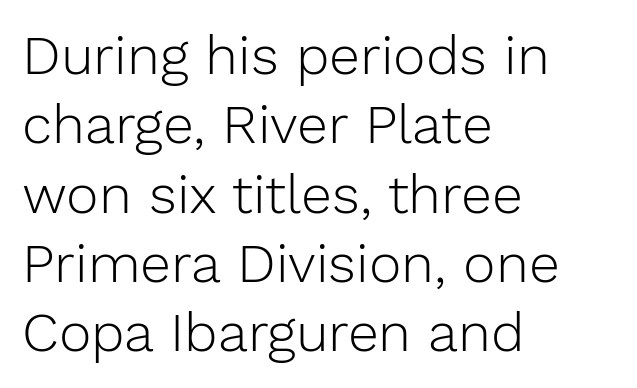
Q: Is the text bold? A: No.
Q: Is the text italic (slanted)? A: No, it is upright.
Q: Is the typeface a serif or a sans-serif typeface? A: Sans-serif.
Q: Is the text underlined? A: No.
Q: How is the paragraph aligned? A: Left-aligned.
Q: Is the spacing between letters normal or unusually wide? A: Normal.
Q: Is the spacing between lines tight, normal or loose? A: Normal.
Q: Width (condensed, normal, or wide)? A: Normal.
Q: Stroke contrast? A: Low.
Q: x-height? A: Medium.
Q: Monospaced? A: No.
